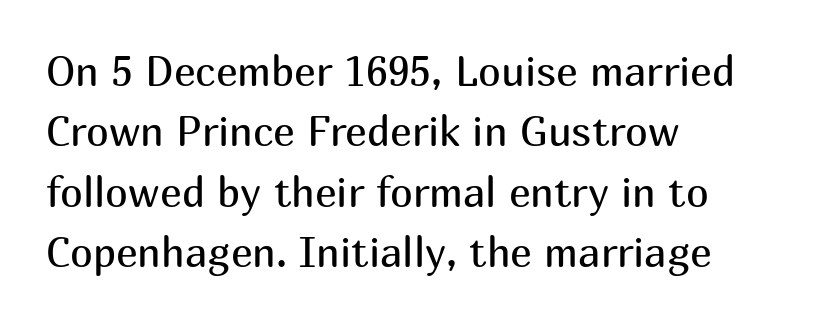
{"serif": "no", "italic": "no", "bold": "no", "weight": "regular", "width": "normal", "stroke_contrast": "medium", "x_height": "medium", "monospaced": "no", "underline": "no", "align": "left", "line_spacing": "normal", "line_spacing_ratio": 1.47, "letter_spacing": "normal", "letter_spacing_em": 0.0, "glyph_px": 41}
